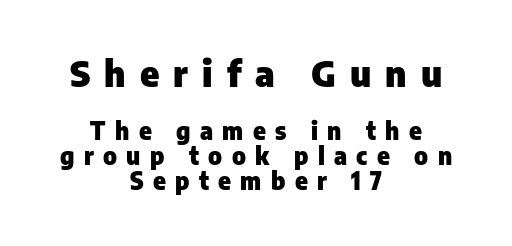
The image shows 36 px heavy sans-serif type, upright; set centered, tight line spacing (1.04x), unusually wide letter spacing (+0.39 em), not underlined; the first (top) block is 1.5x larger; low stroke contrast and a medium x-height.
